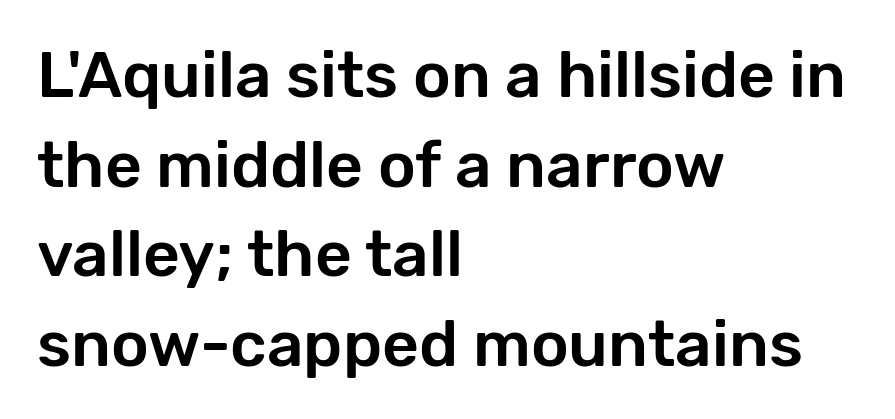
{"serif": "no", "italic": "no", "width": "normal", "stroke_contrast": "low", "x_height": "medium", "monospaced": "no", "underline": "no", "align": "left", "line_spacing": "normal", "line_spacing_ratio": 1.4, "letter_spacing": "normal", "letter_spacing_em": 0.0, "glyph_px": 64}
